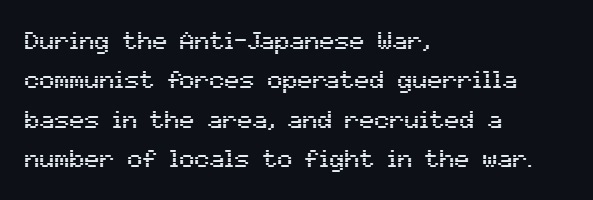
{"italic": "no", "underline": "no", "align": "left", "line_spacing": "normal", "line_spacing_ratio": 1.58, "letter_spacing": "normal", "letter_spacing_em": 0.0, "glyph_px": 25}
